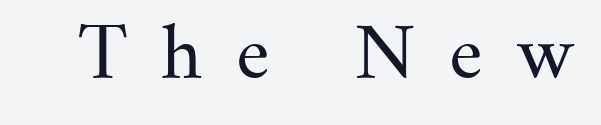
Is this a sans? No — the strokes have serifs. Look at the tracking — it's clearly loosened, letters drifting apart. Here the designer chose a conventional face with non-uniform glyph widths. These lines were composed using upright roman letters. Plain, unruled lines of type.
